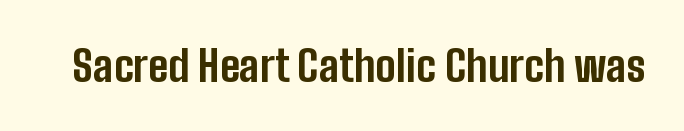
The strokes are fattened all the way to bold. Beneath every word, the page is bare. Between one letter and the next there's only the usual sliver of space. These lines are composed in type without serifs.
